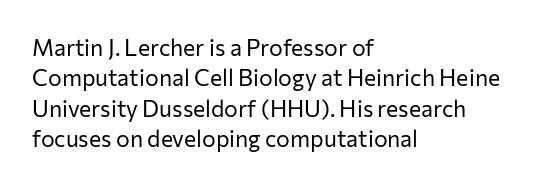
The image shows 23 px text type, upright; set left-aligned, normal line spacing (1.32x), normal letter spacing, not underlined.
